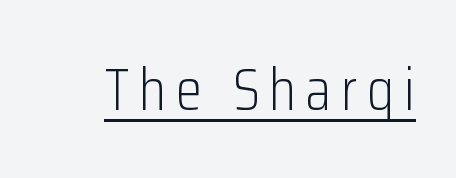
{"serif": "no", "italic": "no", "bold": "no", "weight": "light", "width": "condensed", "stroke_contrast": "low", "x_height": "medium", "monospaced": "no", "underline": "yes", "glyph_px": 60}
